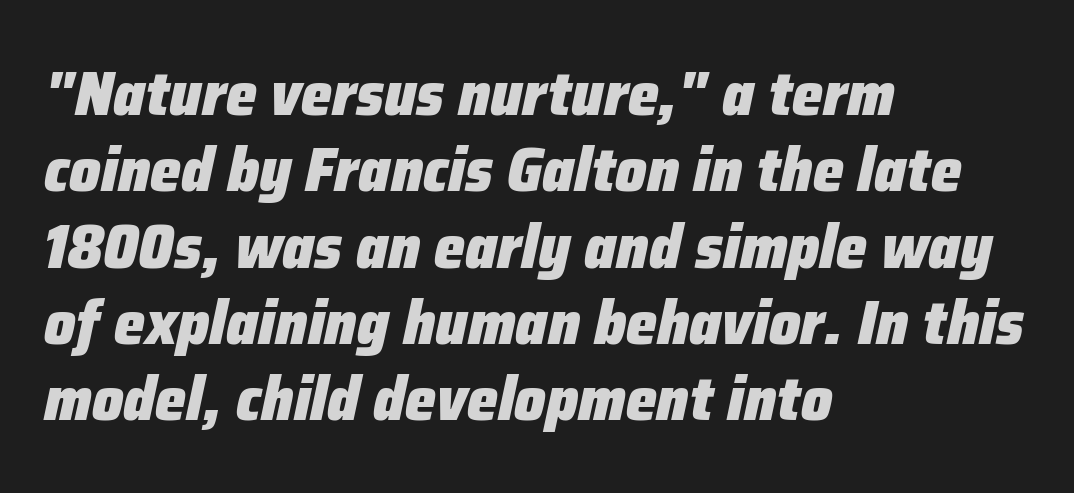
{"italic": "yes", "lean": "right", "slant_degrees": 12, "bold": "yes", "weight": "heavy", "width": "normal", "stroke_contrast": "low", "x_height": "medium", "monospaced": "no", "underline": "no", "align": "left", "line_spacing_ratio": 1.23, "letter_spacing": "normal", "letter_spacing_em": 0.0, "glyph_px": 62}
